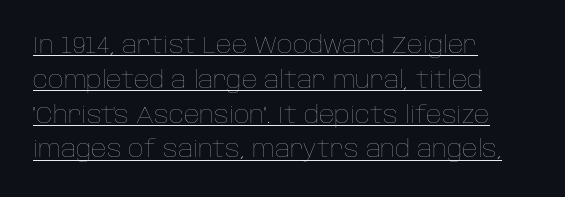
The image shows 24 px text type, upright; set left-aligned, normal line spacing (1.45x), normal letter spacing, underlined.
